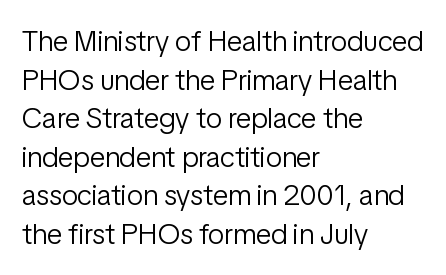
The image shows 29 px light, condensed sans-serif type, upright; set left-aligned, normal line spacing (1.33x), normal letter spacing, not underlined; low stroke contrast and a medium x-height.
